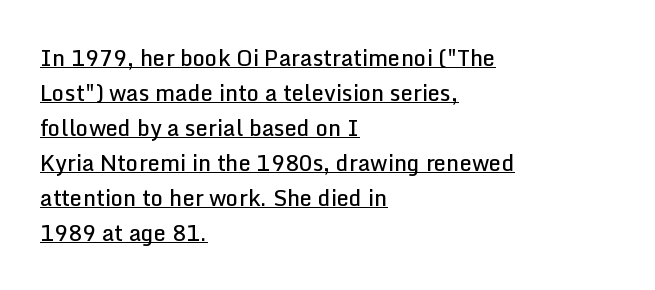
The words here are underlined. One-word summary of the alignment: left. Successive baselines arrive at the customary interval. I'd describe the lettering as semibold — firm but not a full bold.
